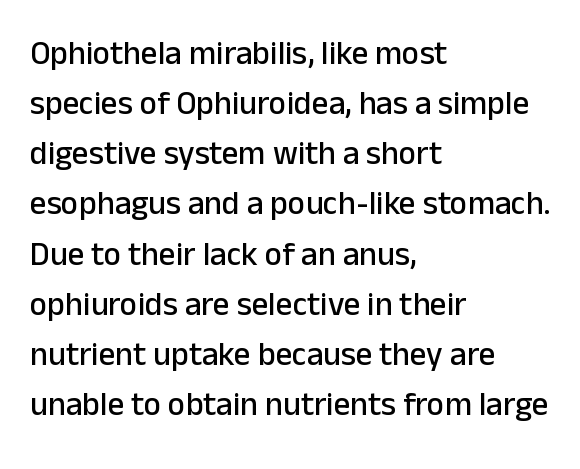
No word sits above an underline. Tall strokes in this sample are plumb rather than angled. Do the characters align in a grid? No, the font is proportional. Serifs: no, the terminals of the letterforms are clean.
